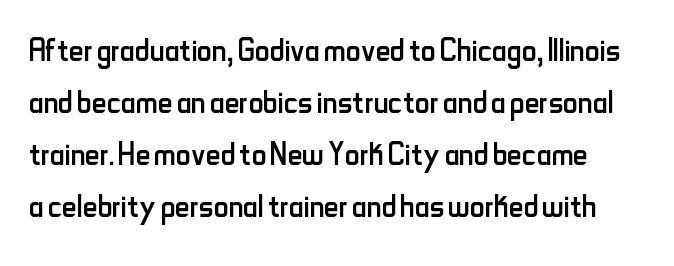
Q: Is the text bold? A: No.
Q: Is the text italic (slanted)? A: No, it is upright.
Q: Is the typeface a serif or a sans-serif typeface? A: Sans-serif.
Q: Is the text underlined? A: No.
Q: Is the spacing between letters normal or unusually wide? A: Normal.
Q: Is the spacing between lines tight, normal or loose? A: Normal.
Q: Width (condensed, normal, or wide)? A: Condensed.
Q: Stroke contrast? A: Low.
Q: x-height? A: Small.
Q: Monospaced? A: No.
